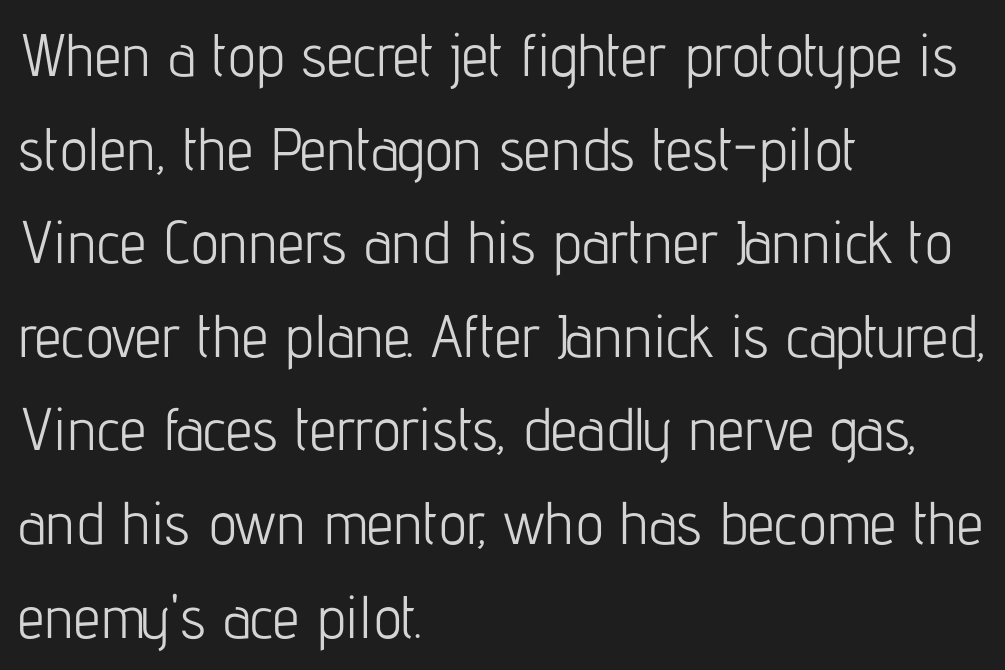
Q: Is the text bold? A: No.
Q: Is the text italic (slanted)? A: No, it is upright.
Q: Is the typeface a serif or a sans-serif typeface? A: Sans-serif.
Q: Is the text underlined? A: No.
Q: How is the paragraph aligned? A: Left-aligned.
Q: Is the spacing between letters normal or unusually wide? A: Normal.
Q: Is the spacing between lines tight, normal or loose? A: Normal.
Q: Width (condensed, normal, or wide)? A: Condensed.
Q: Stroke contrast? A: Low.
Q: x-height? A: Medium.
Q: Monospaced? A: No.
